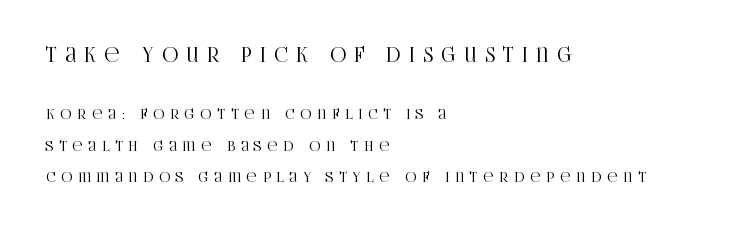
The image shows 20 px text type, upright; set left-aligned, loose line spacing (2.28x), unusually wide letter spacing (+0.42 em), not underlined; the first (top) block is 1.43x larger.
